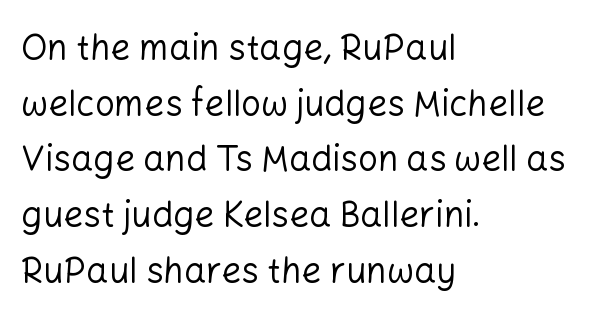
The image shows 35 px regular-weight sans-serif type, upright; set left-aligned, normal line spacing (1.59x), normal letter spacing, not underlined; low stroke contrast and a medium x-height.
